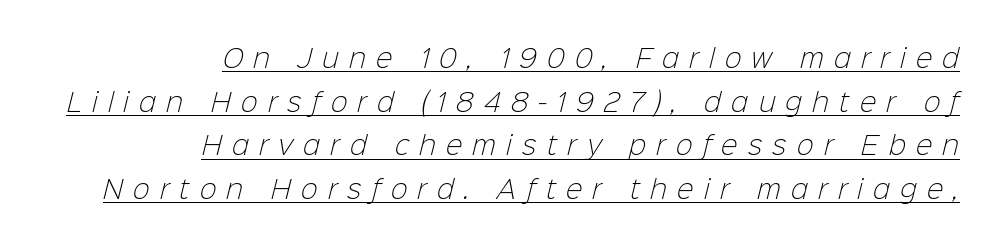
{"bold": "no", "underline": "yes", "align": "right", "line_spacing_ratio": 1.75, "letter_spacing": "wide", "letter_spacing_em": 0.41, "glyph_px": 25}
